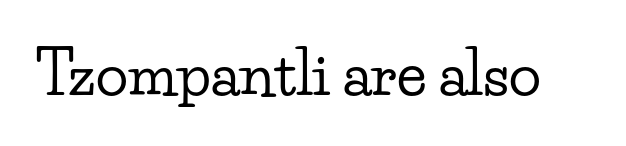
{"serif": "yes", "italic": "no", "width": "wide", "stroke_contrast": "low", "x_height": "small", "monospaced": "no", "underline": "no", "letter_spacing": "normal", "letter_spacing_em": 0.0, "glyph_px": 60}
